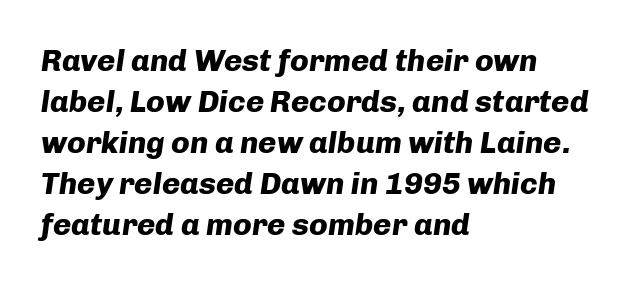
The rendering uses natural spacing where letterforms have individual widths. Leading: standard. Letters rest on an invisible, unmarked baseline. The typesetter chose a ragged-right arrangement here. Plenty of ink on the page — the face is bold.
